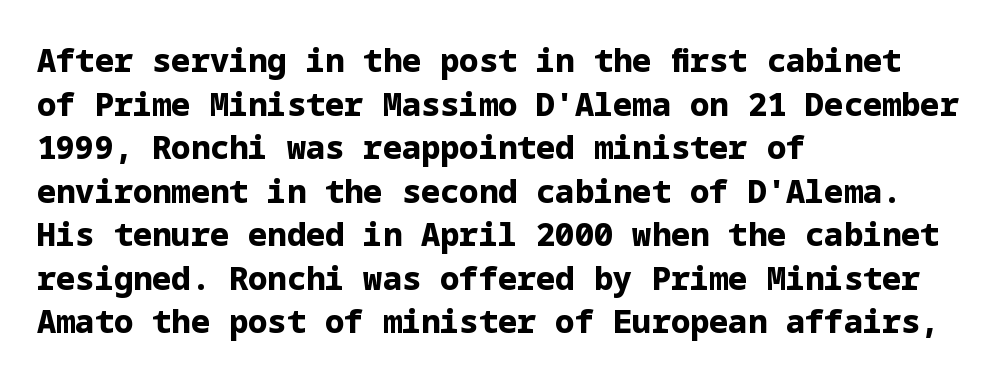
The glyphs in this specimen are sans serif. Clear beneath every line of the passage. The tracking reads as untouched default to a designer's eye. What weight is shown? A full bold with thick strokes.
